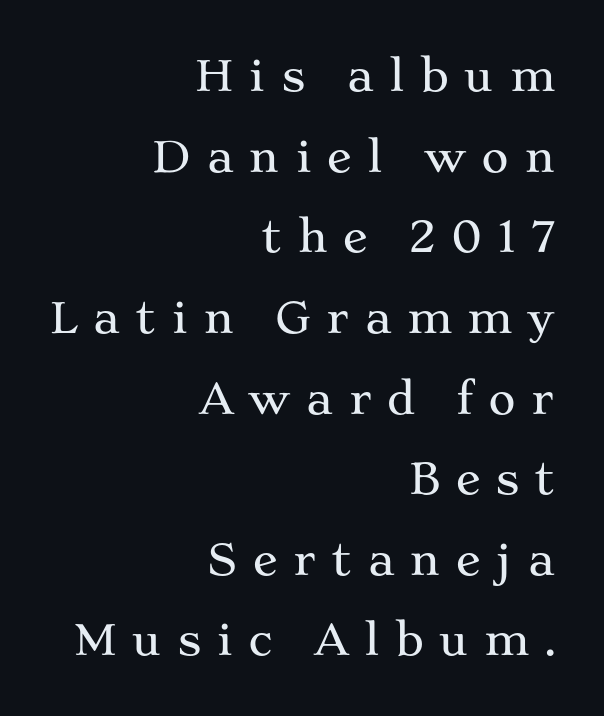
Q: Is the text italic (slanted)? A: No, it is upright.
Q: Is the typeface a serif or a sans-serif typeface? A: Serif.
Q: Is the text underlined? A: No.
Q: How is the paragraph aligned? A: Right-aligned.
Q: Is the spacing between letters normal or unusually wide? A: Unusually wide.
Q: Is the spacing between lines tight, normal or loose? A: Loose.
Q: Width (condensed, normal, or wide)? A: Wide.
Q: Stroke contrast? A: Medium.
Q: x-height? A: Medium.
Q: Monospaced? A: No.
